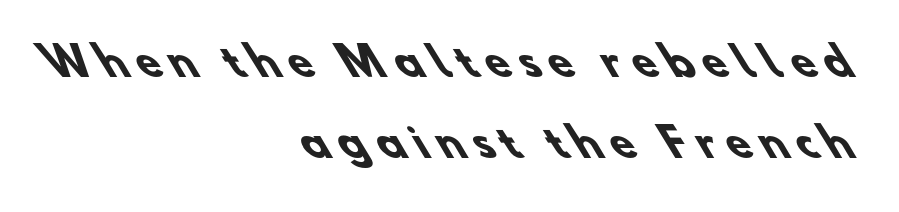
The face used here is proportionally spaced, like ordinary book or web type. Typeset ragged left — the right edge is the straight one. The baseline area is clear. The passage shown is emphatically bold. The passage shown has open, widely tracked lettering throughout.
